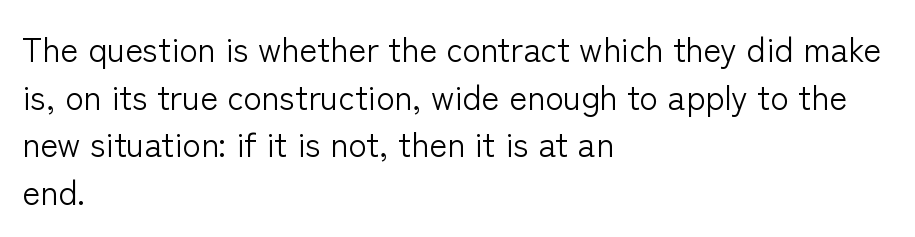
Q: Is the text bold? A: No.
Q: Is the text italic (slanted)? A: No, it is upright.
Q: Is the typeface a serif or a sans-serif typeface? A: Sans-serif.
Q: Is the text underlined? A: No.
Q: How is the paragraph aligned? A: Left-aligned.
Q: Is the spacing between letters normal or unusually wide? A: Normal.
Q: Is the spacing between lines tight, normal or loose? A: Normal.
Q: Width (condensed, normal, or wide)? A: Normal.
Q: Stroke contrast? A: Low.
Q: x-height? A: Medium.
Q: Monospaced? A: No.
